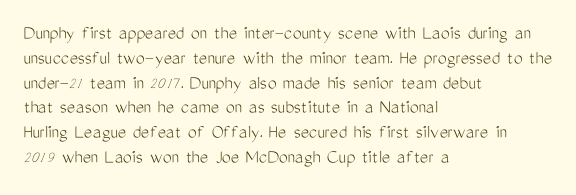
Q: Is the text bold? A: No.
Q: Is the text italic (slanted)? A: No, it is upright.
Q: Is the text underlined? A: No.
Q: How is the paragraph aligned? A: Left-aligned.
Q: Is the spacing between letters normal or unusually wide? A: Normal.
